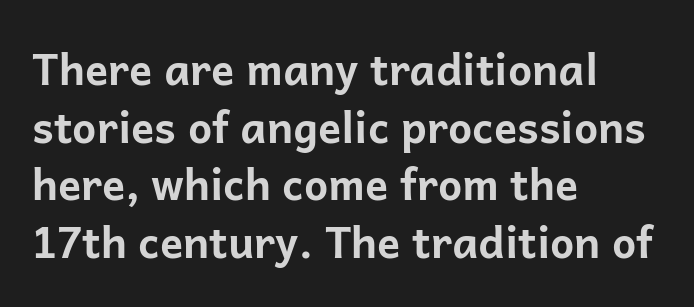
{"serif": "no", "italic": "no", "bold": "yes", "weight": "bold", "width": "normal", "stroke_contrast": "low", "x_height": "medium", "monospaced": "no", "underline": "no", "align": "left", "line_spacing": "normal", "line_spacing_ratio": 1.34, "letter_spacing": "normal", "letter_spacing_em": 0.0, "glyph_px": 43}
